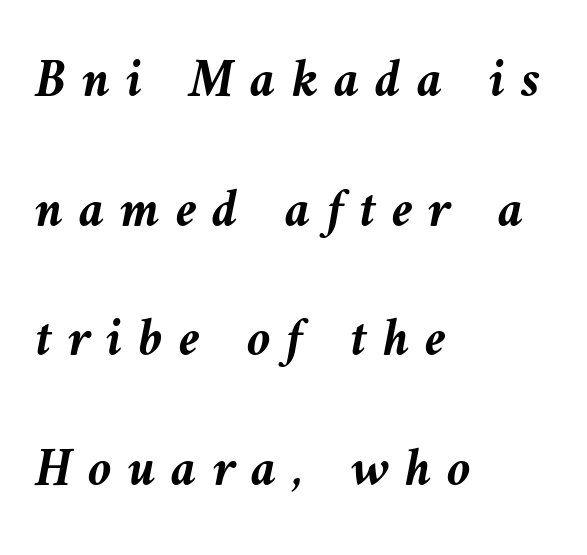
Q: Is the text bold? A: Yes.
Q: Is the text italic (slanted)? A: Yes, it leans left by about 9 degrees.
Q: Is the text underlined? A: No.
Q: How is the paragraph aligned? A: Left-aligned.
Q: Is the spacing between letters normal or unusually wide? A: Unusually wide.
Q: Is the spacing between lines tight, normal or loose? A: Loose.
Q: Width (condensed, normal, or wide)? A: Normal.
Q: Stroke contrast? A: Medium.
Q: x-height? A: Medium.
Q: Monospaced? A: No.
